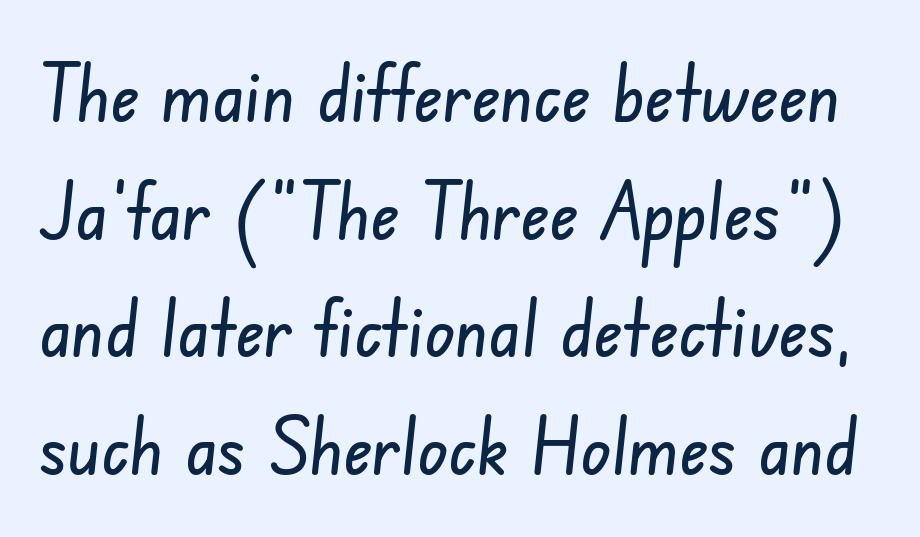
Q: Is the typeface a serif or a sans-serif typeface? A: Sans-serif.
Q: Is the text underlined? A: No.
Q: Is the spacing between letters normal or unusually wide? A: Normal.
Q: Is the spacing between lines tight, normal or loose? A: Normal.
Q: Width (condensed, normal, or wide)? A: Condensed.
Q: Stroke contrast? A: Low.
Q: x-height? A: Small.
Q: Monospaced? A: No.
